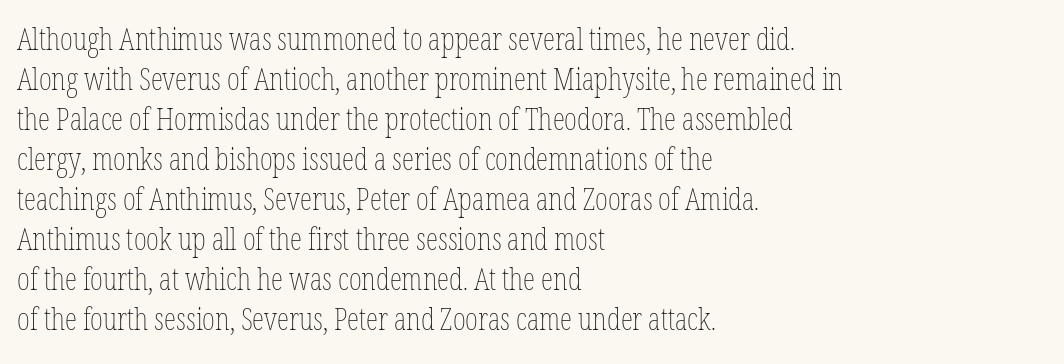
Honestly, there is no underline to notice here at all. The line-height multiplier appears to be the usual default. Think of a printed novel: that variable character pitch is what you see here. The lines in this sample share a left origin and differ only in where they stop.
